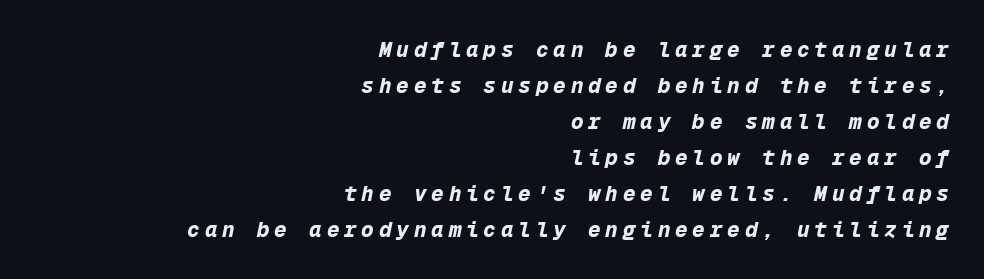
The image shows 21 px bold type, italic (leaning right); set right-aligned, line spacing 1.71x, unusually wide letter spacing (+0.23 em), not underlined.
